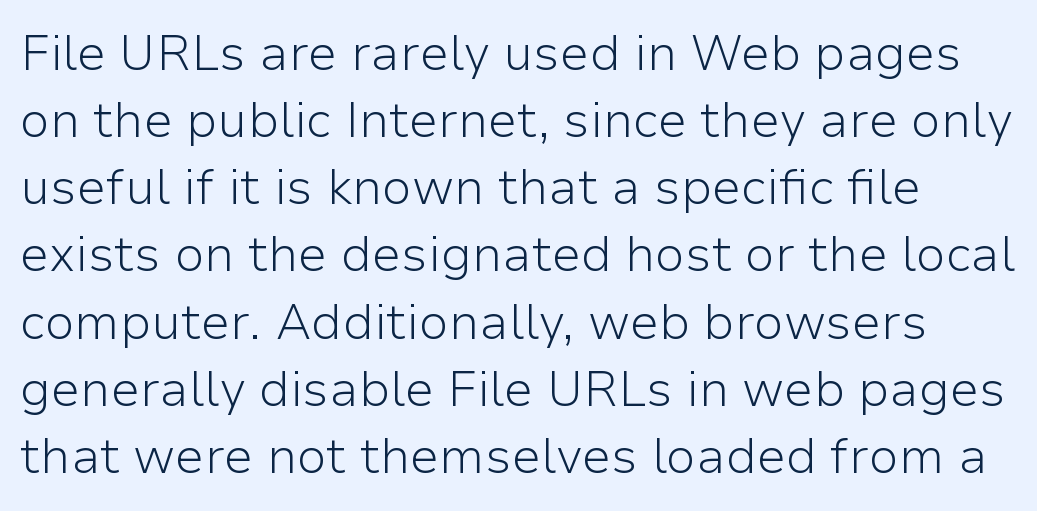
Every character sits straight up, as roman type does. Ink coverage per letter is moderate at most. In terms of letterspacing, this is plain default setting. The block of text has a typical density, with ordinary space between rows. Think of a printed novel: that variable character pitch is what you see here. The specimen omits any rule beneath the text block's lines.
